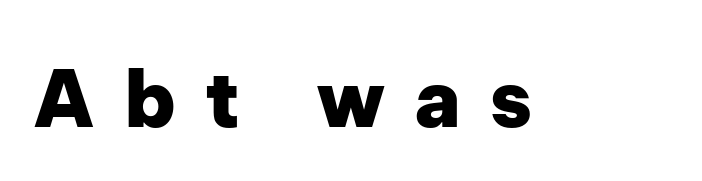
The image shows 78 px heavy sans-serif type, upright; set unusually wide letter spacing (+0.37 em), not underlined; low stroke contrast and a medium x-height.
